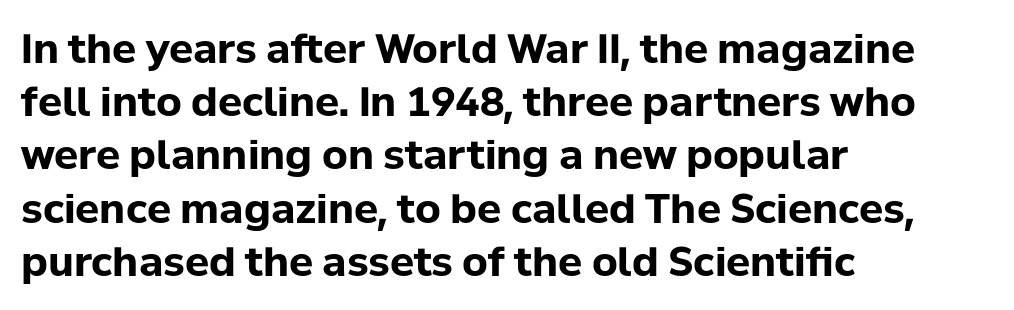
Q: Is the text bold? A: Yes.
Q: Is the text italic (slanted)? A: No, it is upright.
Q: Is the typeface a serif or a sans-serif typeface? A: Sans-serif.
Q: Is the text underlined? A: No.
Q: How is the paragraph aligned? A: Left-aligned.
Q: Is the spacing between letters normal or unusually wide? A: Normal.
Q: Is the spacing between lines tight, normal or loose? A: Normal.
Q: Width (condensed, normal, or wide)? A: Normal.
Q: Stroke contrast? A: Low.
Q: x-height? A: Medium.
Q: Monospaced? A: No.
